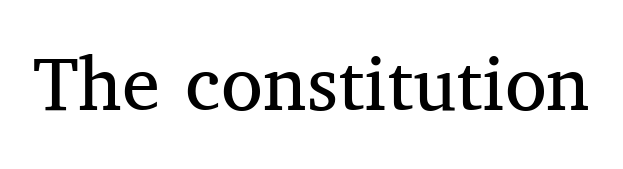
{"serif": "yes", "italic": "no", "bold": "no", "weight": "regular", "width": "normal", "stroke_contrast": "medium", "x_height": "medium", "monospaced": "no", "underline": "no", "letter_spacing": "normal", "letter_spacing_em": 0.0, "glyph_px": 76}
